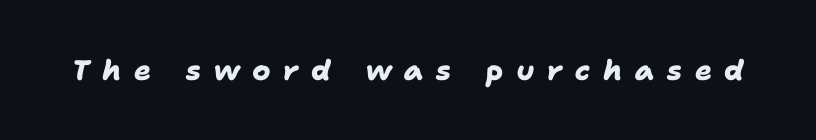
Q: Is the text bold? A: Yes.
Q: Is the typeface a serif or a sans-serif typeface? A: Sans-serif.
Q: Is the text underlined? A: No.
Q: Is the spacing between letters normal or unusually wide? A: Unusually wide.
Q: Width (condensed, normal, or wide)? A: Normal.
Q: Stroke contrast? A: Low.
Q: x-height? A: Medium.
Q: Monospaced? A: No.
